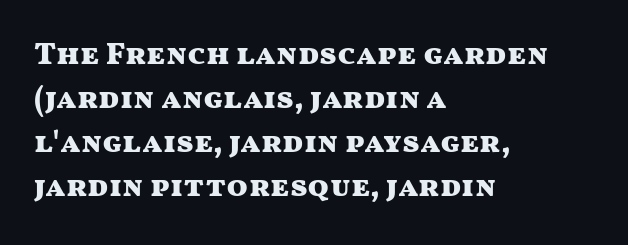
{"serif": "no", "italic": "no", "bold": "yes", "weight": "heavy", "width": "wide", "stroke_contrast": "medium", "x_height": "medium", "monospaced": "no", "underline": "no", "align": "left", "line_spacing": "normal", "line_spacing_ratio": 1.42, "letter_spacing": "normal", "letter_spacing_em": 0.0, "glyph_px": 31}
